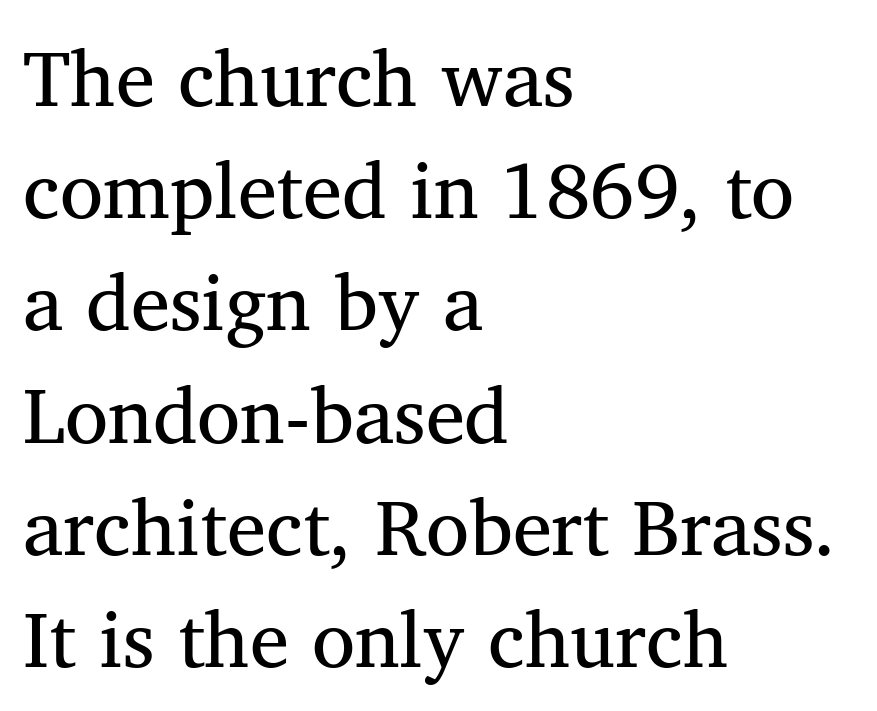
{"serif": "yes", "bold": "no", "weight": "regular", "width": "normal", "stroke_contrast": "medium", "x_height": "medium", "monospaced": "no", "underline": "no", "align": "left", "line_spacing": "normal", "line_spacing_ratio": 1.42, "letter_spacing": "normal", "letter_spacing_em": 0.0, "glyph_px": 79}
